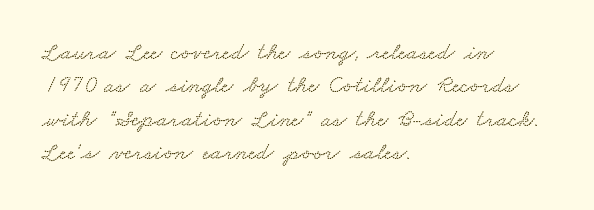
{"underline": "no", "align": "left", "line_spacing": "normal", "line_spacing_ratio": 1.39, "letter_spacing": "normal", "letter_spacing_em": 0.0, "glyph_px": 24}
